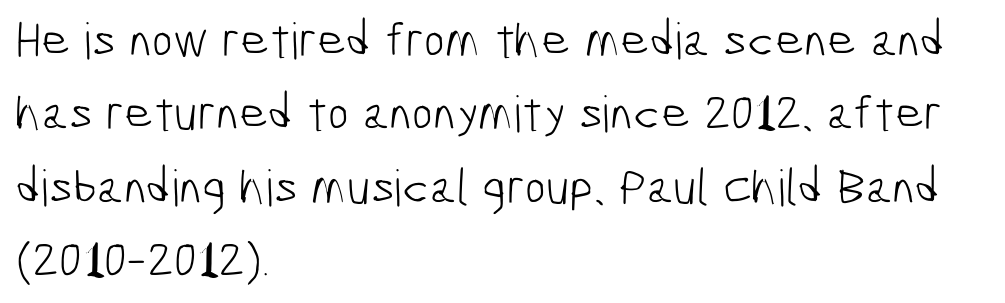
Q: Is the text bold? A: No.
Q: Is the typeface a serif or a sans-serif typeface? A: Sans-serif.
Q: Is the text underlined? A: No.
Q: How is the paragraph aligned? A: Left-aligned.
Q: Is the spacing between letters normal or unusually wide? A: Normal.
Q: Is the spacing between lines tight, normal or loose? A: Normal.
Q: Width (condensed, normal, or wide)? A: Condensed.
Q: Stroke contrast? A: Low.
Q: x-height? A: Medium.
Q: Monospaced? A: No.
